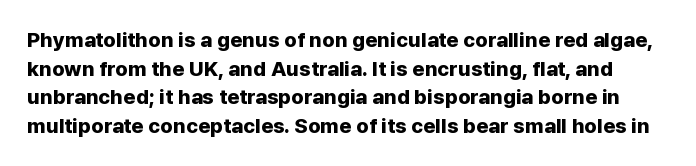
Q: Is the text bold? A: Yes.
Q: Is the text italic (slanted)? A: No, it is upright.
Q: Is the text underlined? A: No.
Q: Is the spacing between letters normal or unusually wide? A: Normal.
Q: Is the spacing between lines tight, normal or loose? A: Normal.
